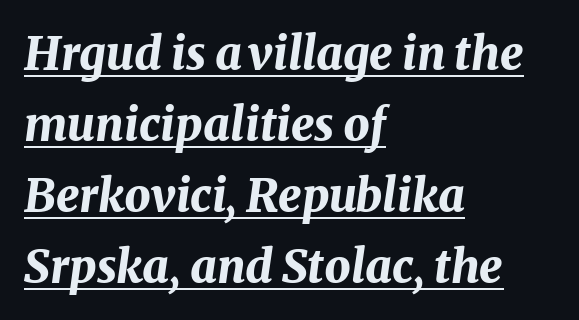
{"italic": "yes", "lean": "right", "slant_degrees": 8, "bold": "yes", "weight": "bold", "width": "normal", "stroke_contrast": "medium", "x_height": "medium", "monospaced": "no", "underline": "yes", "align": "left", "line_spacing": "normal", "line_spacing_ratio": 1.54, "letter_spacing": "normal", "letter_spacing_em": 0.0, "glyph_px": 46}
